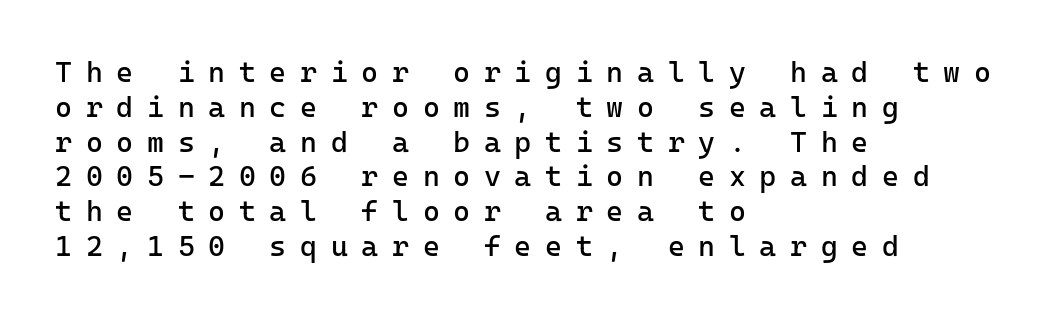
Q: Is the text bold? A: No.
Q: Is the text italic (slanted)? A: No, it is upright.
Q: Is the typeface a serif or a sans-serif typeface? A: Sans-serif.
Q: Is the text underlined? A: No.
Q: How is the paragraph aligned? A: Left-aligned.
Q: Is the spacing between letters normal or unusually wide? A: Unusually wide.
Q: Width (condensed, normal, or wide)? A: Normal.
Q: Stroke contrast? A: Low.
Q: x-height? A: Medium.
Q: Monospaced? A: Yes.
